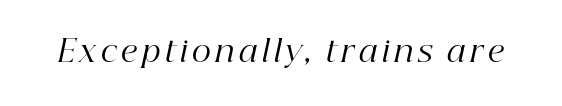
{"serif": "yes", "italic": "yes", "lean": "right", "slant_degrees": 12, "bold": "no", "weight": "regular", "width": "normal", "stroke_contrast": "high", "x_height": "medium", "monospaced": "no", "underline": "no", "glyph_px": 30}
